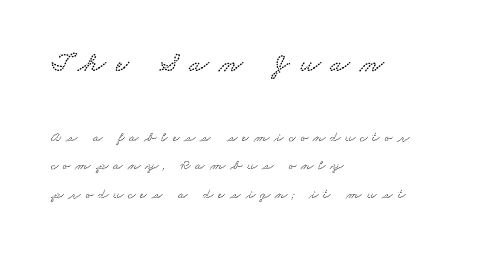
{"serif": "yes", "width": "wide", "stroke_contrast": "low", "x_height": "small", "monospaced": "no", "underline": "no", "align": "left", "line_spacing": "loose", "line_spacing_ratio": 2.05, "letter_spacing": "wide", "letter_spacing_em": 0.36, "larger_block": "first", "size_ratio": 2.0, "glyph_px": 28}
